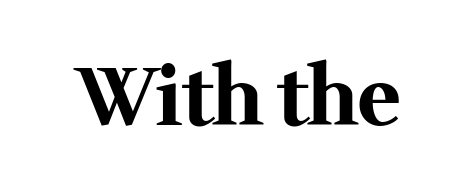
Strong, thick strokes mark this as bold type. Each letter keeps its own natural width here, so spacing adapts to shape. Classification — serif. Ordinary non-slanted type is in use. This rendering leaves character spacing at its baseline value. Unmarked baselines from the first word to the last.
